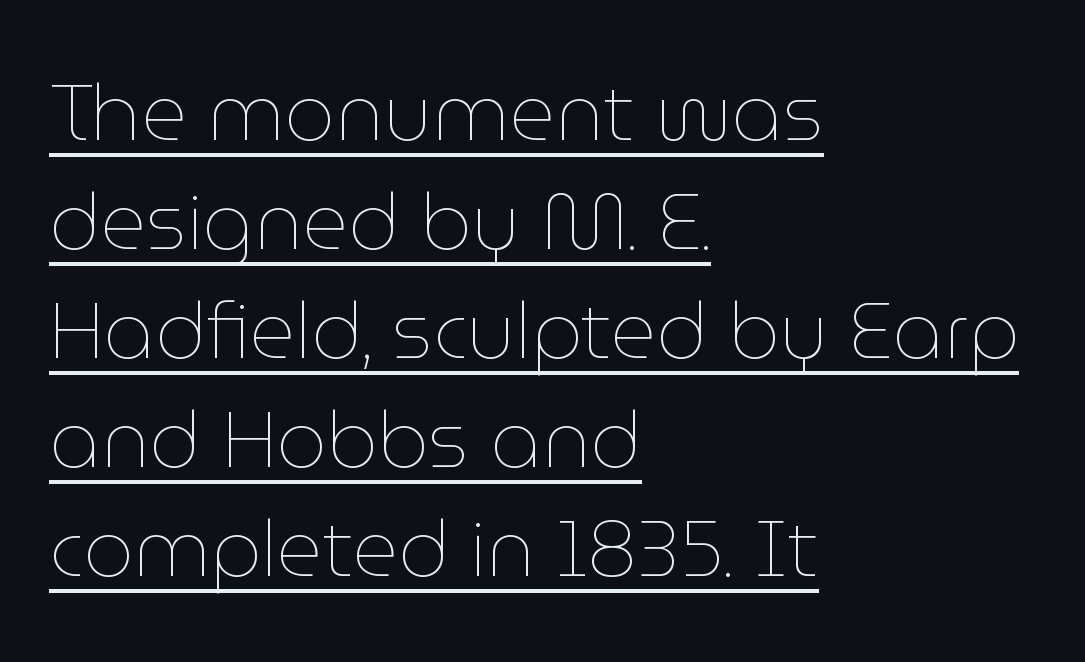
The vertical gap from one line to the next is medium. The rendering uses the underline text-decoration. Think of a printed novel: that variable character pitch is what you see here. Summary of weight: not heavy and not bold. The type is set solid horizontally, with unmodified tracking.
